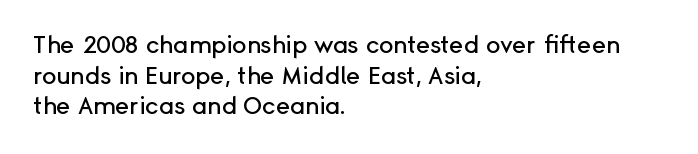
Q: Is the text italic (slanted)? A: No, it is upright.
Q: Is the text underlined? A: No.
Q: How is the paragraph aligned? A: Left-aligned.
Q: Is the spacing between letters normal or unusually wide? A: Normal.
Q: Is the spacing between lines tight, normal or loose? A: Normal.
